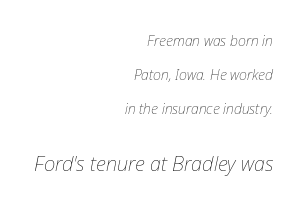
The image shows 20 px text type, italic (leaning right); set right-aligned, loose line spacing (2.42x), normal letter spacing, not underlined; the second (bottom) block is 1.43x larger.
